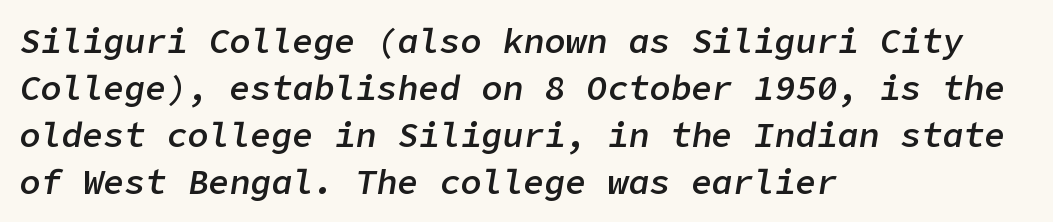
Q: Is the text bold? A: Semi-bold.
Q: Is the text italic (slanted)? A: Yes, it leans right by about 9 degrees.
Q: Is the text underlined? A: No.
Q: How is the paragraph aligned? A: Left-aligned.
Q: Is the spacing between letters normal or unusually wide? A: Normal.
Q: Is the spacing between lines tight, normal or loose? A: Normal.
Q: Width (condensed, normal, or wide)? A: Normal.
Q: Stroke contrast? A: Low.
Q: x-height? A: Medium.
